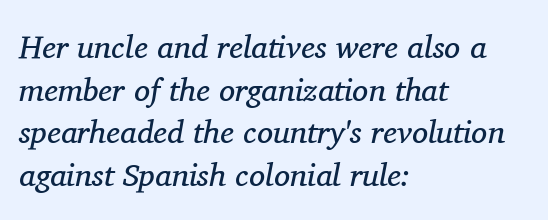
The image shows 32 px regular-weight serif type, italic (leaning right); set left-aligned, normal line spacing (1.33x), normal letter spacing, not underlined; medium stroke contrast and a medium x-height.
